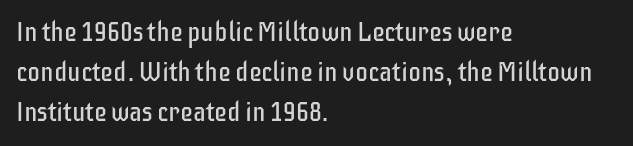
Q: Is the text bold? A: No.
Q: Is the text italic (slanted)? A: No, it is upright.
Q: Is the text underlined? A: No.
Q: How is the paragraph aligned? A: Left-aligned.
Q: Is the spacing between letters normal or unusually wide? A: Normal.
Q: Is the spacing between lines tight, normal or loose? A: Normal.
